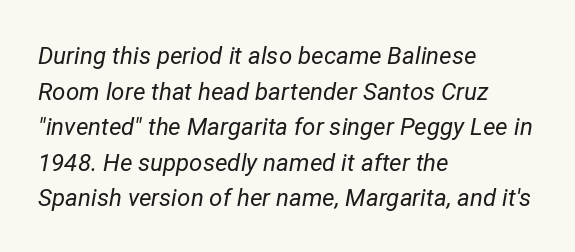
{"italic": "yes", "lean": "right", "slant_degrees": 12, "bold": "no", "underline": "no", "align": "left", "line_spacing": "normal", "line_spacing_ratio": 1.48, "letter_spacing": "normal", "letter_spacing_em": 0.0, "glyph_px": 24}
